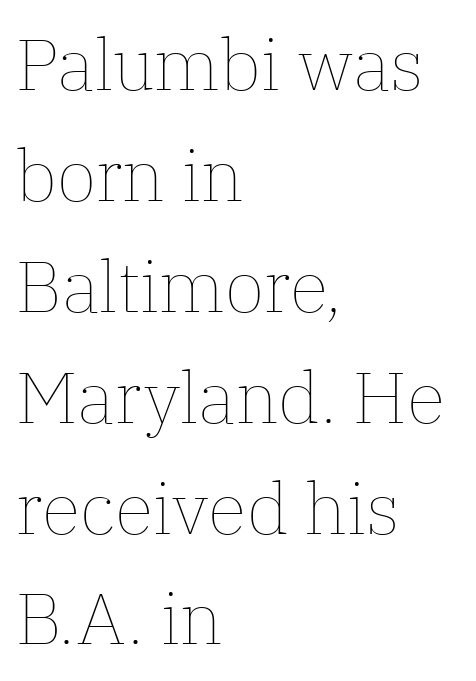
The image shows 72 px thin type, upright; set left-aligned, normal line spacing (1.54x), normal letter spacing, not underlined; low stroke contrast and a medium x-height.
